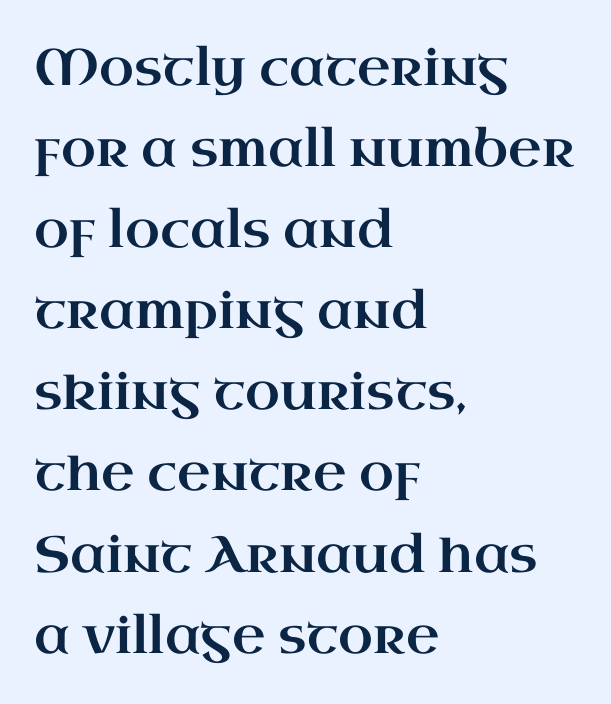
The image shows 51 px wide serif type, upright; set left-aligned, normal line spacing (1.59x), normal letter spacing, not underlined; high stroke contrast and a small x-height.
